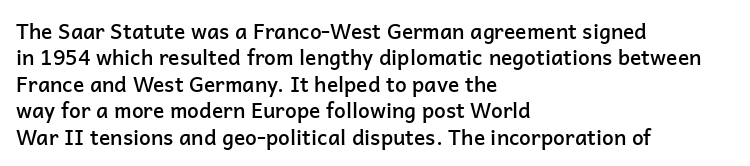
The image shows 21 px text type, upright; set left-aligned, normal line spacing (1.26x), normal letter spacing, not underlined.
